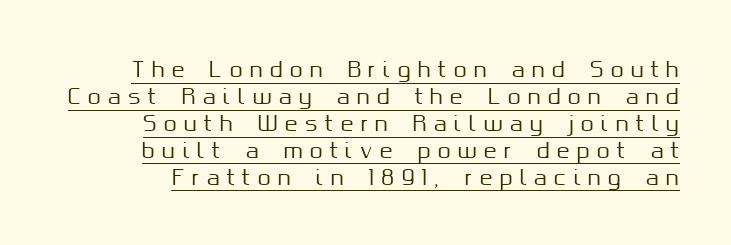
The image shows 21 px text type, upright; set normal line spacing (1.28x), unusually wide letter spacing (+0.35 em), underlined.
